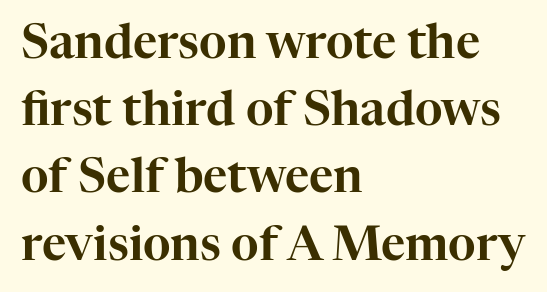
Q: Is the text italic (slanted)? A: No, it is upright.
Q: Is the typeface a serif or a sans-serif typeface? A: Serif.
Q: Is the text underlined? A: No.
Q: How is the paragraph aligned? A: Left-aligned.
Q: Is the spacing between letters normal or unusually wide? A: Normal.
Q: Is the spacing between lines tight, normal or loose? A: Normal.
Q: Width (condensed, normal, or wide)? A: Normal.
Q: Stroke contrast? A: High.
Q: x-height? A: Medium.
Q: Monospaced? A: No.
